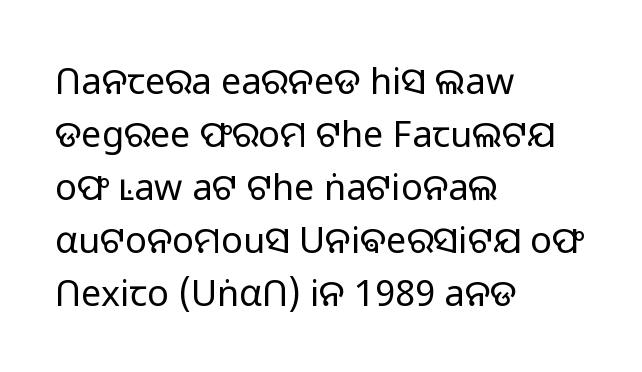
Q: Is the text bold? A: No.
Q: Is the text italic (slanted)? A: No, it is upright.
Q: Is the typeface a serif or a sans-serif typeface? A: Sans-serif.
Q: Is the text underlined? A: No.
Q: How is the paragraph aligned? A: Left-aligned.
Q: Is the spacing between letters normal or unusually wide? A: Normal.
Q: Is the spacing between lines tight, normal or loose? A: Normal.
Q: Width (condensed, normal, or wide)? A: Normal.
Q: Stroke contrast? A: Low.
Q: x-height? A: Medium.
Q: Monospaced? A: No.
